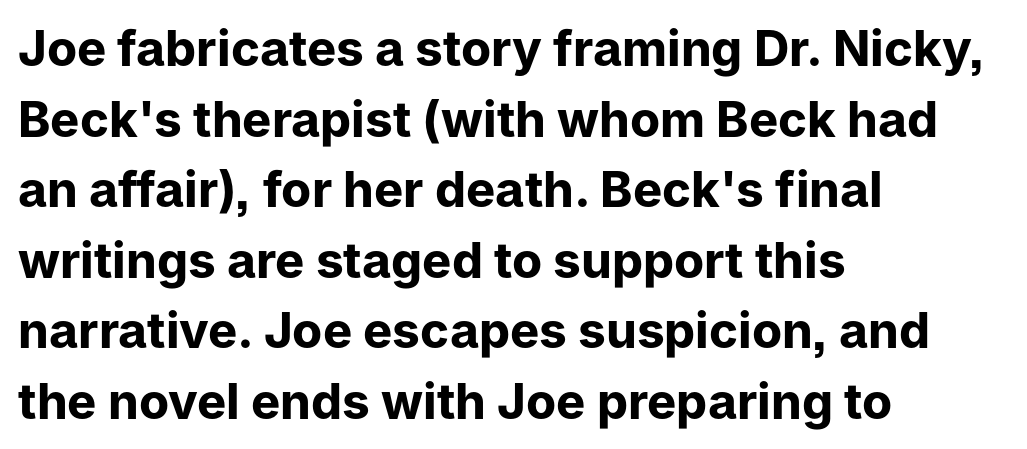
{"serif": "no", "italic": "no", "bold": "yes", "weight": "bold", "width": "normal", "stroke_contrast": "low", "x_height": "medium", "monospaced": "no", "underline": "no", "align": "left", "line_spacing": "normal", "line_spacing_ratio": 1.44, "letter_spacing": "normal", "letter_spacing_em": 0.0, "glyph_px": 49}
